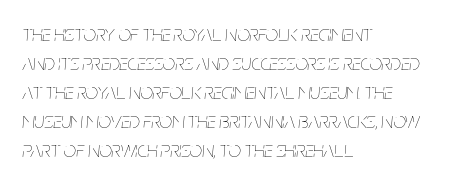
The image shows 22 px text type, italic (leaning right); set left-aligned, normal line spacing (1.32x), normal letter spacing, not underlined.
